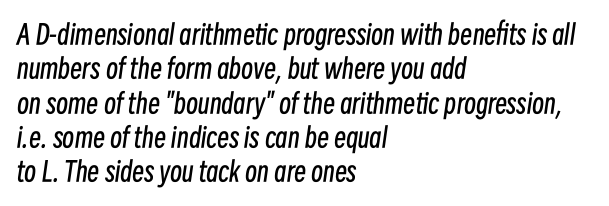
{"italic": "yes", "lean": "right", "slant_degrees": 8, "bold": "no", "underline": "no", "align": "left", "line_spacing": "normal", "line_spacing_ratio": 1.27, "letter_spacing": "normal", "letter_spacing_em": 0.0, "glyph_px": 27}
